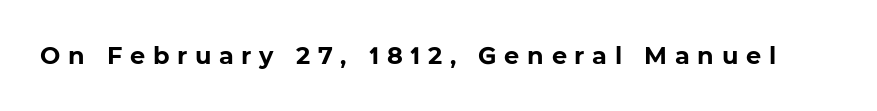
Words float on clear page, feet unadorned. Characters follow at a spacing far wider than the type designer built in. Bold? Absolutely — the strokes are thick and heavy.
